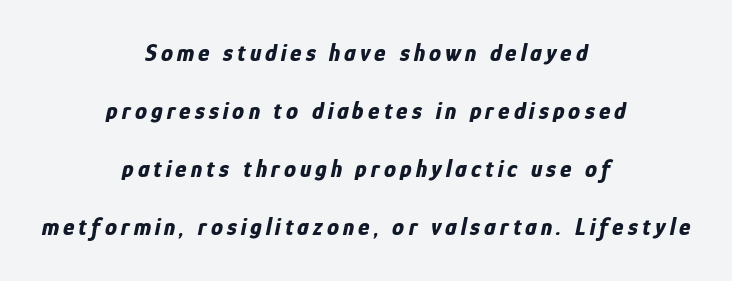
Q: Is the text bold? A: Yes.
Q: Is the text italic (slanted)? A: Yes, it leans right by about 12 degrees.
Q: Is the text underlined? A: No.
Q: How is the paragraph aligned? A: Centered.
Q: Is the spacing between lines tight, normal or loose? A: Loose.
